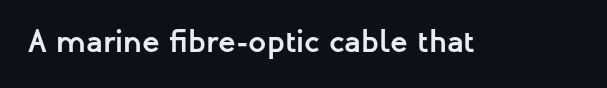
Q: Is the text bold? A: Yes.
Q: Is the text italic (slanted)? A: No, it is upright.
Q: Is the typeface a serif or a sans-serif typeface? A: Sans-serif.
Q: Is the text underlined? A: No.
Q: Is the spacing between letters normal or unusually wide? A: Normal.
Q: Width (condensed, normal, or wide)? A: Normal.
Q: Stroke contrast? A: Low.
Q: x-height? A: Medium.
Q: Monospaced? A: No.
